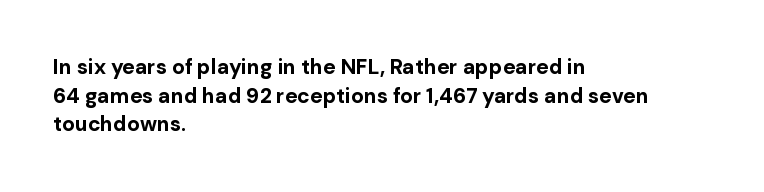
{"italic": "no", "bold": "yes", "underline": "no", "align": "left", "line_spacing": "normal", "line_spacing_ratio": 1.36, "letter_spacing": "normal", "letter_spacing_em": 0.0, "glyph_px": 21}
